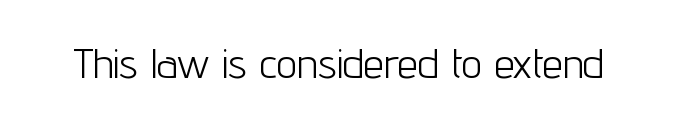
{"serif": "no", "italic": "no", "bold": "no", "weight": "light", "width": "condensed", "stroke_contrast": "low", "x_height": "medium", "monospaced": "no", "underline": "no", "letter_spacing": "normal", "letter_spacing_em": 0.0, "glyph_px": 41}
